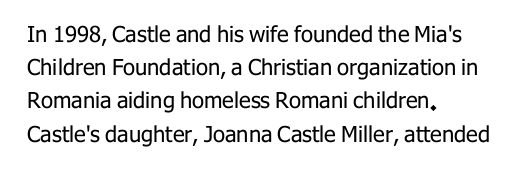
{"italic": "no", "bold": "no", "underline": "no", "align": "left", "line_spacing": "normal", "line_spacing_ratio": 1.51, "letter_spacing": "normal", "letter_spacing_em": 0.0, "glyph_px": 22}
